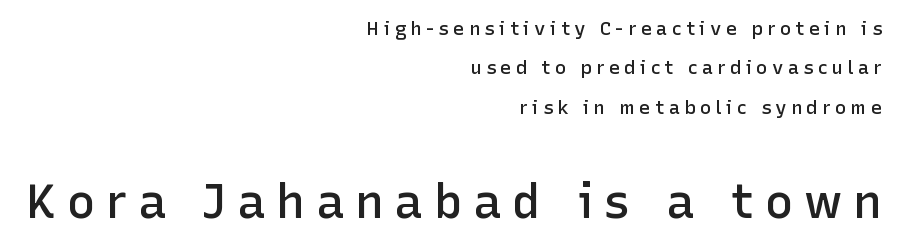
{"serif": "no", "italic": "no", "bold": "semi", "weight": "semibold", "width": "normal", "stroke_contrast": "low", "x_height": "medium", "monospaced": "no", "underline": "no", "align": "right", "line_spacing": "loose", "line_spacing_ratio": 2.07, "letter_spacing": "wide", "letter_spacing_em": 0.22, "larger_block": "second", "size_ratio": 2.53, "glyph_px": 48}
